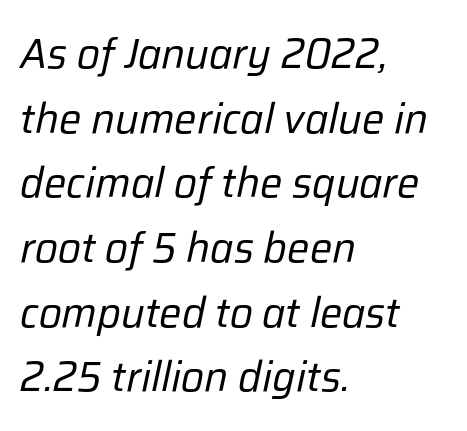
The image shows 42 px regular-weight type, italic (leaning right); set left-aligned, normal line spacing (1.54x), normal letter spacing, not underlined; low stroke contrast and a medium x-height.
